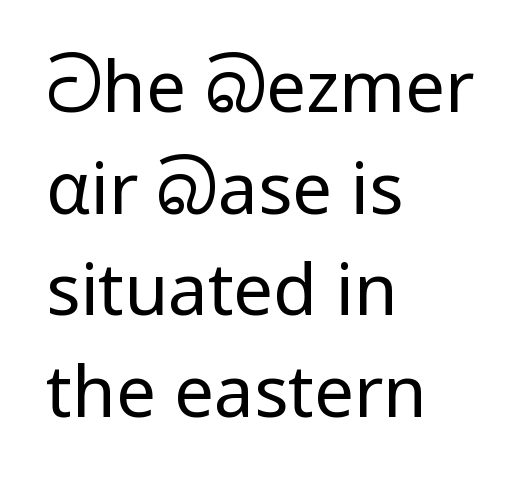
{"serif": "no", "italic": "no", "bold": "no", "weight": "regular", "width": "normal", "stroke_contrast": "low", "x_height": "medium", "monospaced": "no", "underline": "no", "align": "left", "line_spacing": "normal", "line_spacing_ratio": 1.43, "letter_spacing": "normal", "letter_spacing_em": 0.0, "glyph_px": 71}
